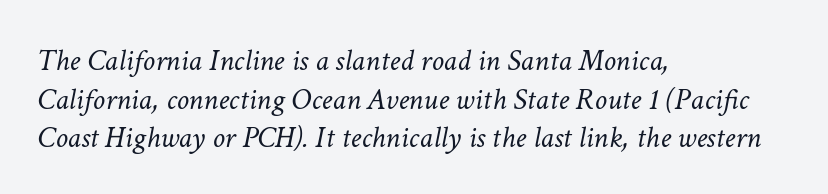
Do the characters align in a grid? No, the font is proportional. This sample uses plain, unmodified letter spacing. The face looks like a standard text weight, possibly lighter. Descender tails drop into unmarked territory.
